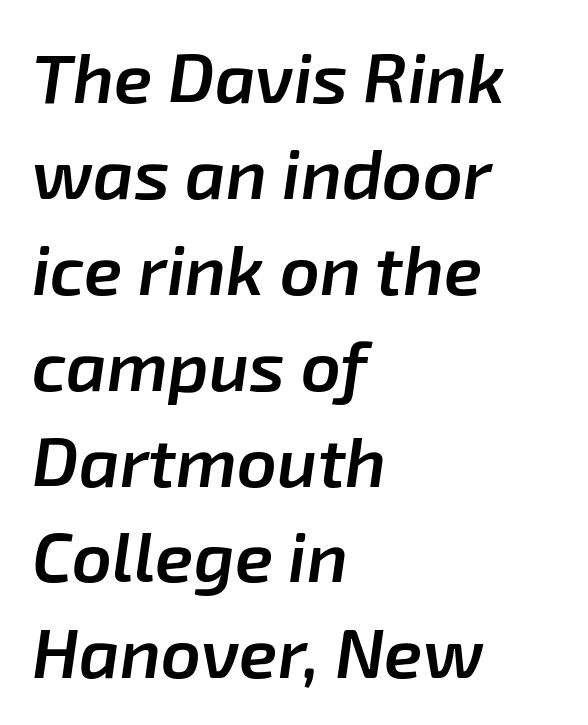
{"italic": "yes", "lean": "right", "slant_degrees": 8, "bold": "semi", "weight": "semibold", "width": "normal", "stroke_contrast": "low", "x_height": "medium", "monospaced": "no", "underline": "no", "align": "left", "line_spacing": "normal", "line_spacing_ratio": 1.37, "letter_spacing": "normal", "letter_spacing_em": 0.0, "glyph_px": 70}
